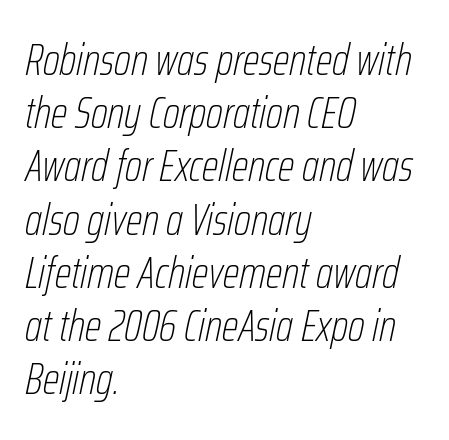
The image shows 44 px thin, condensed type, italic (leaning right); set left-aligned, line spacing 1.21x, normal letter spacing, not underlined; low stroke contrast and a medium x-height.
